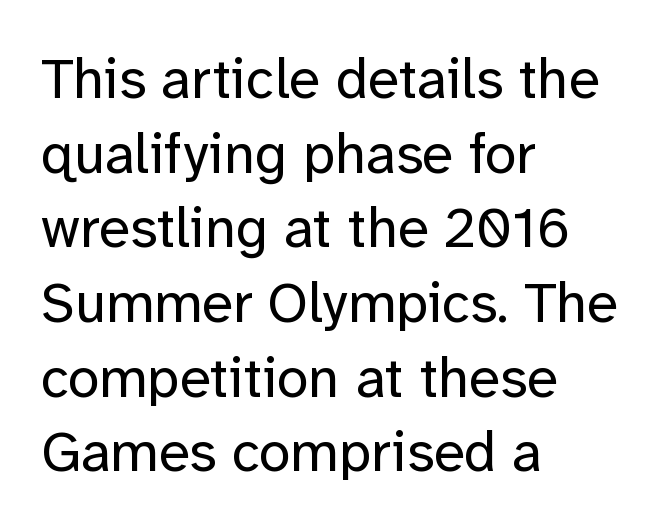
The image shows 57 px regular-weight sans-serif type, upright; set left-aligned, normal line spacing (1.31x), normal letter spacing, not underlined; low stroke contrast and a medium x-height.
